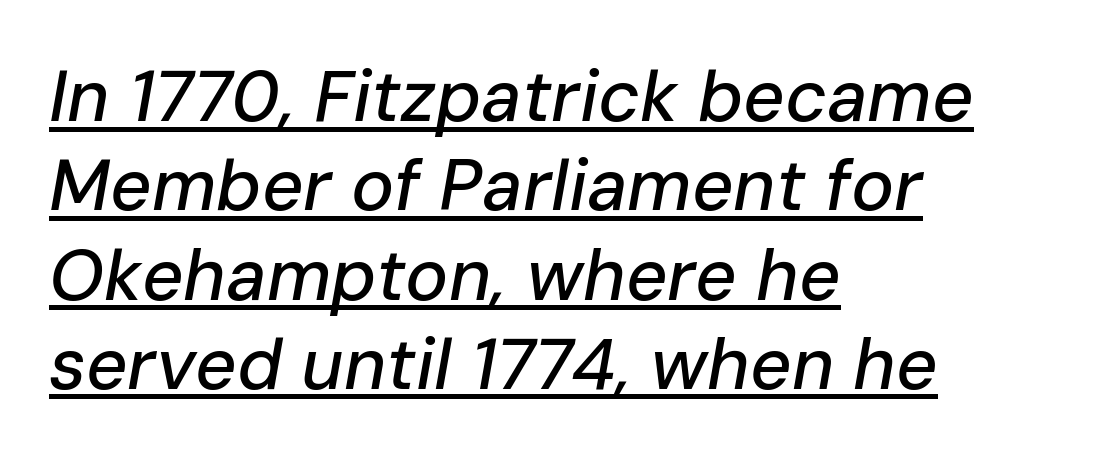
Standard letterfit; no display-style spreading of the glyphs. Teacher's note: observe the even left margin — that is flush-left alignment. Do the characters align in a grid? No, the font is proportional. Slanted lettering throughout. Check the space under the baseline: a stroke is drawn there.
